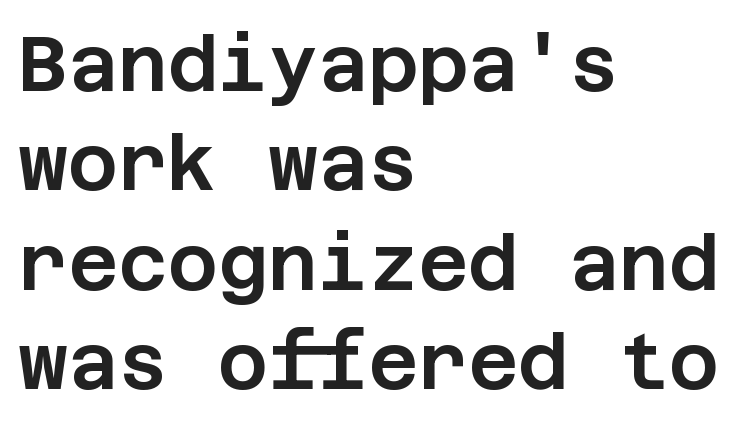
Q: Is the text italic (slanted)? A: No, it is upright.
Q: Is the typeface a serif or a sans-serif typeface? A: Sans-serif.
Q: Is the text underlined? A: No.
Q: How is the paragraph aligned? A: Left-aligned.
Q: Is the spacing between letters normal or unusually wide? A: Normal.
Q: Is the spacing between lines tight, normal or loose? A: Normal.
Q: Width (condensed, normal, or wide)? A: Normal.
Q: Stroke contrast? A: Low.
Q: x-height? A: Large.
